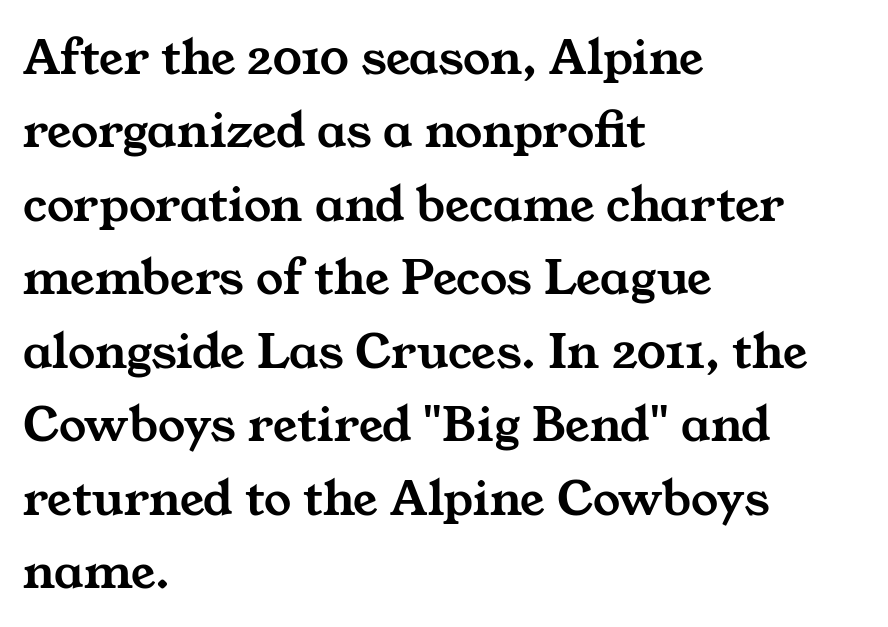
The image shows 54 px wide serif type; set left-aligned, normal line spacing (1.36x), normal letter spacing, not underlined; medium stroke contrast and a medium x-height.
